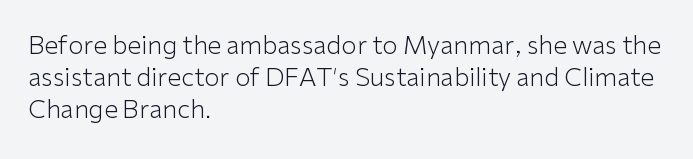
The image shows 25 px text type, upright; set left-aligned, normal line spacing (1.29x), normal letter spacing, not underlined.
